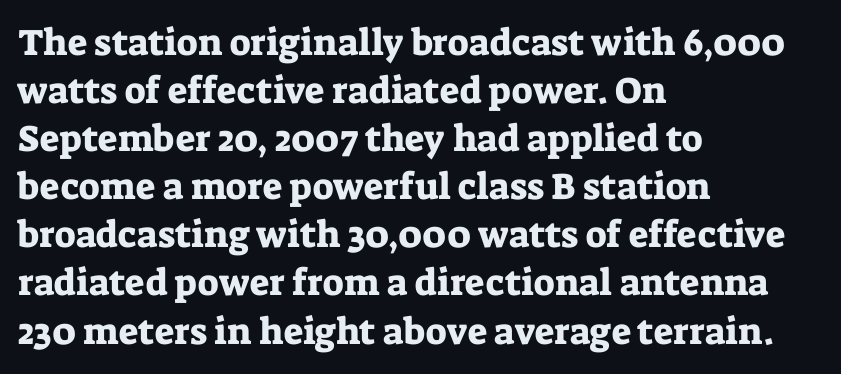
{"serif": "yes", "italic": "no", "width": "normal", "stroke_contrast": "low", "x_height": "medium", "monospaced": "no", "underline": "no", "align": "left", "line_spacing": "normal", "line_spacing_ratio": 1.3, "letter_spacing": "normal", "letter_spacing_em": 0.0, "glyph_px": 37}
